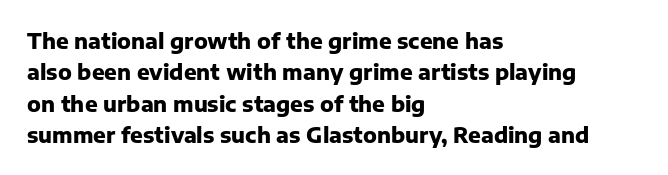
Q: Is the text bold? A: Yes.
Q: Is the text italic (slanted)? A: No, it is upright.
Q: Is the text underlined? A: No.
Q: How is the paragraph aligned? A: Left-aligned.
Q: Is the spacing between letters normal or unusually wide? A: Normal.
Q: Is the spacing between lines tight, normal or loose? A: Normal.
